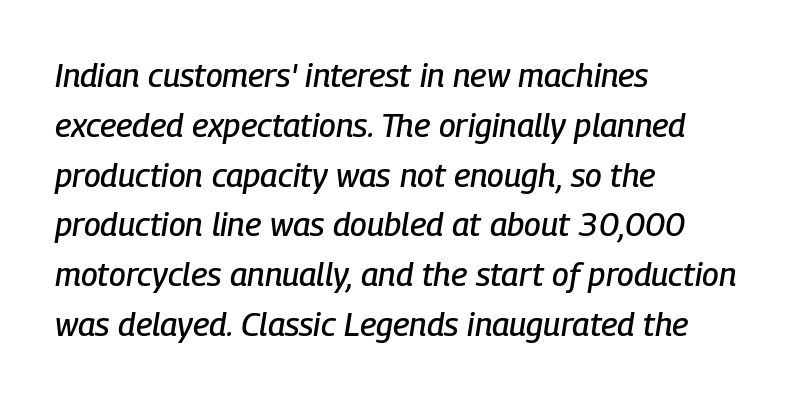
Each letter keeps its own natural width here, so spacing adapts to shape. Between one letter and the next there's only the usual sliver of space. Characters are canted at an angle relative to the baseline's perpendicular. Horizontal alignment here is leftward, the default for most running prose. A bare baseline throughout the passage. Regarding leading, the lines here are spaced in the standard way.
